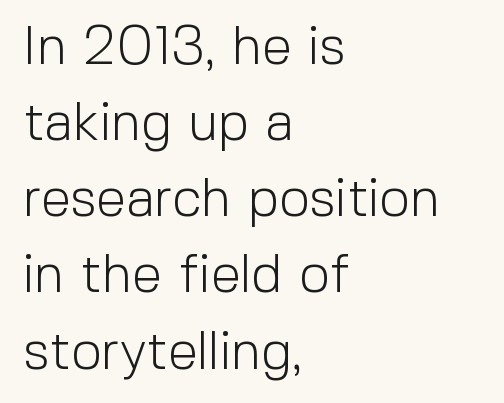
The line-height multiplier appears to be the usual default. Stroke mass is kept to a normal reading level or below. Notice how the stems are strictly vertical — no italics here. Letterform terminals end flat and unadorned throughout the passage. The setting favours the left margin, as ordinary paragraphs usually do.
